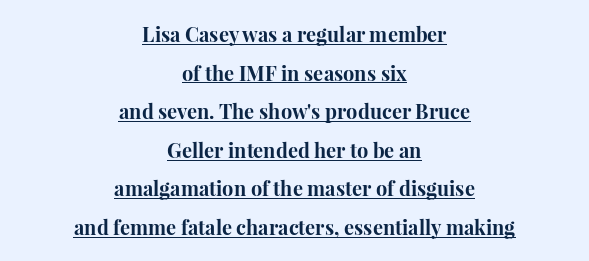
{"italic": "no", "bold": "yes", "underline": "yes", "align": "center", "line_spacing": "loose", "line_spacing_ratio": 1.93, "letter_spacing": "normal", "letter_spacing_em": 0.0, "glyph_px": 20}
